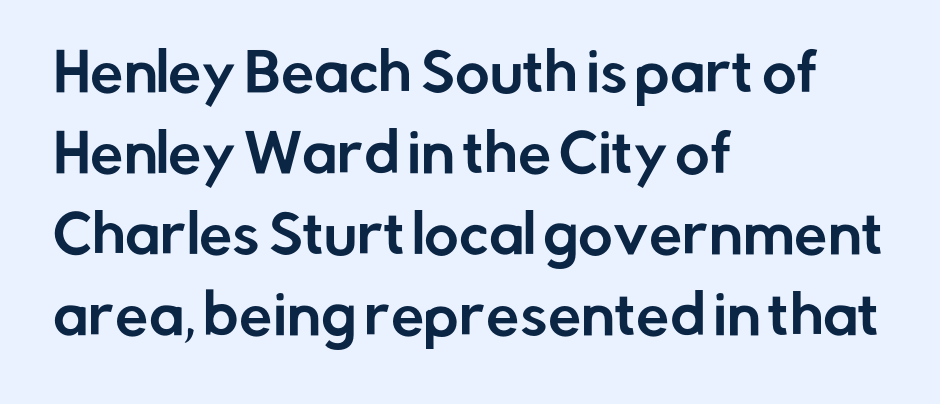
{"serif": "no", "italic": "no", "width": "normal", "stroke_contrast": "low", "x_height": "medium", "monospaced": "no", "underline": "no", "align": "left", "line_spacing": "normal", "line_spacing_ratio": 1.53, "letter_spacing": "normal", "letter_spacing_em": 0.0, "glyph_px": 53}
